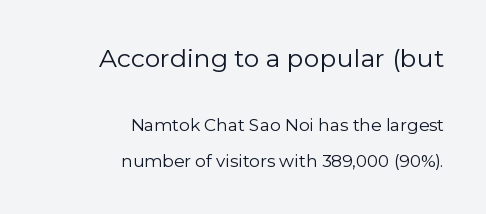
The image shows 25 px text type, upright; set right-aligned, loose line spacing (2.09x), normal letter spacing, not underlined; the first (top) block is 1.47x larger.
